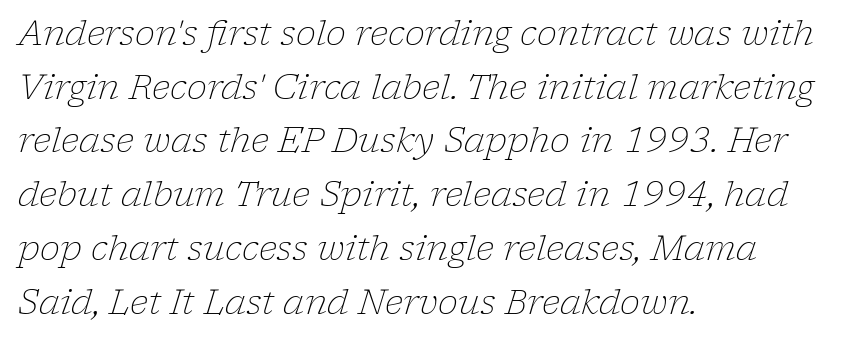
Q: Is the text bold? A: No.
Q: Is the text italic (slanted)? A: Yes, it leans right by about 17 degrees.
Q: Is the typeface a serif or a sans-serif typeface? A: Serif.
Q: Is the text underlined? A: No.
Q: How is the paragraph aligned? A: Left-aligned.
Q: Is the spacing between letters normal or unusually wide? A: Normal.
Q: Is the spacing between lines tight, normal or loose? A: Normal.
Q: Width (condensed, normal, or wide)? A: Normal.
Q: Stroke contrast? A: Low.
Q: x-height? A: Medium.
Q: Monospaced? A: No.
